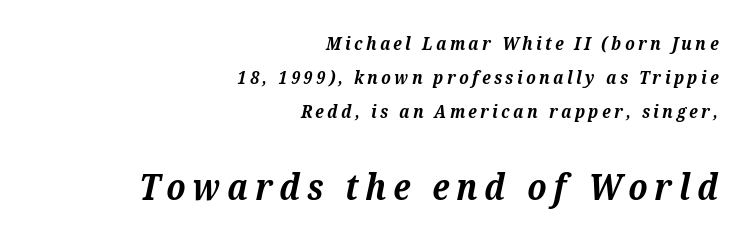
The image shows 36 px bold serif type, italic (leaning right); set right-aligned, line spacing 1.89x, not underlined; the second (bottom) block is 2.0x larger; medium stroke contrast and a medium x-height.
